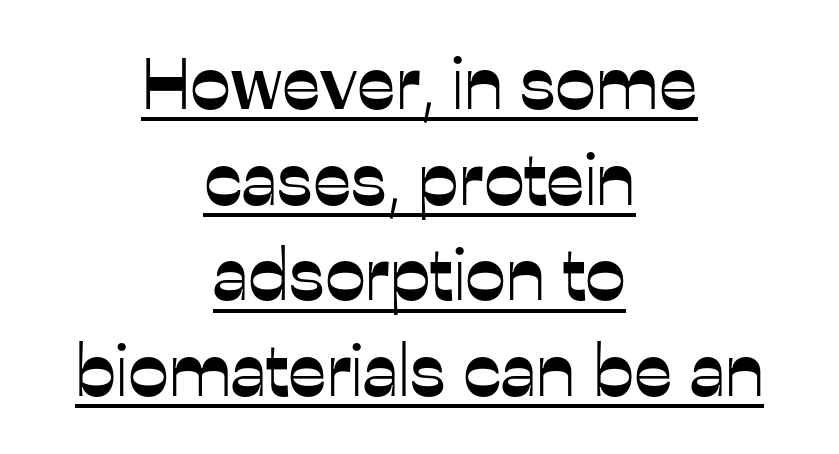
Where is the straight margin? There isn't one; the lines are centered. Rendered with straight, roman letterforms. Regarding serifs, this sample does without them. Spacing verdict: proportional, widths tailored to each character.
